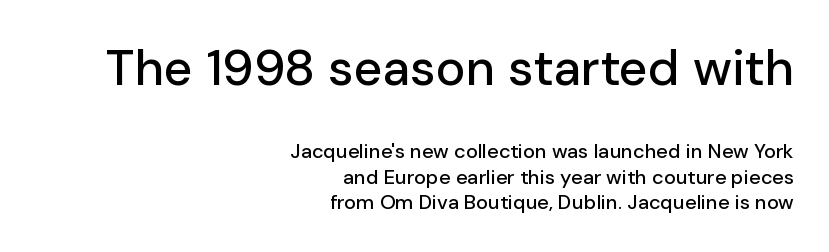
{"serif": "no", "italic": "no", "width": "normal", "stroke_contrast": "low", "x_height": "medium", "monospaced": "no", "underline": "no", "align": "right", "line_spacing": "normal", "line_spacing_ratio": 1.27, "letter_spacing": "normal", "letter_spacing_em": 0.0, "larger_block": "first", "size_ratio": 2.5, "glyph_px": 50}
